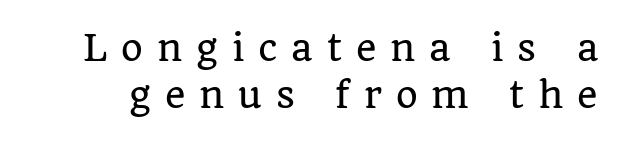
Q: Is the text italic (slanted)? A: No, it is upright.
Q: Is the typeface a serif or a sans-serif typeface? A: Serif.
Q: Is the text underlined? A: No.
Q: Is the spacing between letters normal or unusually wide? A: Unusually wide.
Q: Is the spacing between lines tight, normal or loose? A: Normal.
Q: Width (condensed, normal, or wide)? A: Normal.
Q: Stroke contrast? A: Low.
Q: x-height? A: Large.
Q: Monospaced? A: No.
